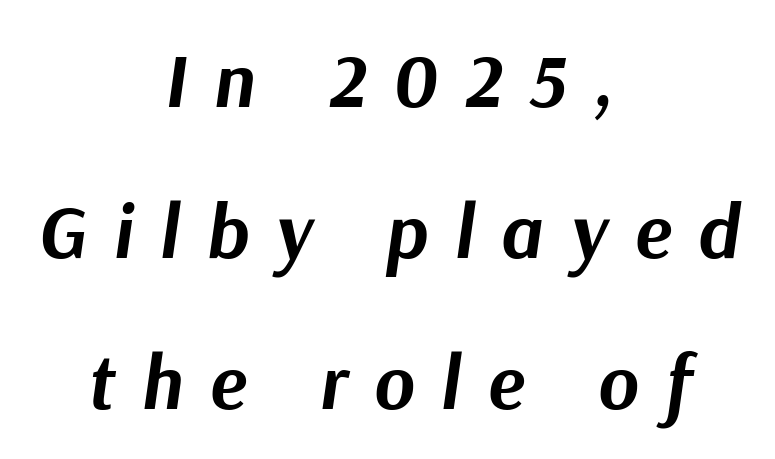
Q: Is the text bold? A: Yes.
Q: Is the text italic (slanted)? A: Yes, it leans right by about 9 degrees.
Q: Is the text underlined? A: No.
Q: How is the paragraph aligned? A: Centered.
Q: Is the spacing between letters normal or unusually wide? A: Unusually wide.
Q: Is the spacing between lines tight, normal or loose? A: Loose.
Q: Width (condensed, normal, or wide)? A: Normal.
Q: Stroke contrast? A: Medium.
Q: x-height? A: Medium.
Q: Monospaced? A: No.
